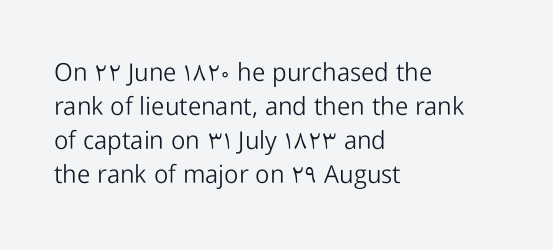
{"italic": "no", "bold": "no", "underline": "no", "align": "left", "line_spacing": "normal", "line_spacing_ratio": 1.36, "letter_spacing": "normal", "letter_spacing_em": 0.0, "glyph_px": 25}
